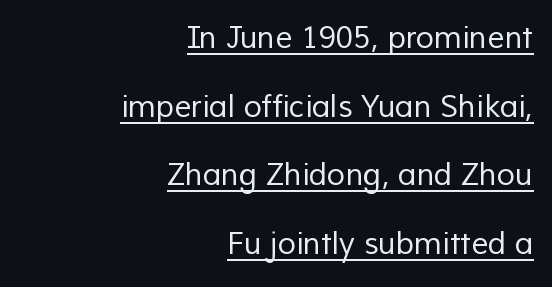
{"serif": "no", "bold": "no", "weight": "regular", "width": "normal", "stroke_contrast": "low", "x_height": "medium", "monospaced": "no", "underline": "yes", "align": "right", "line_spacing": "loose", "line_spacing_ratio": 2.29, "letter_spacing": "normal", "letter_spacing_em": 0.0, "glyph_px": 30}
